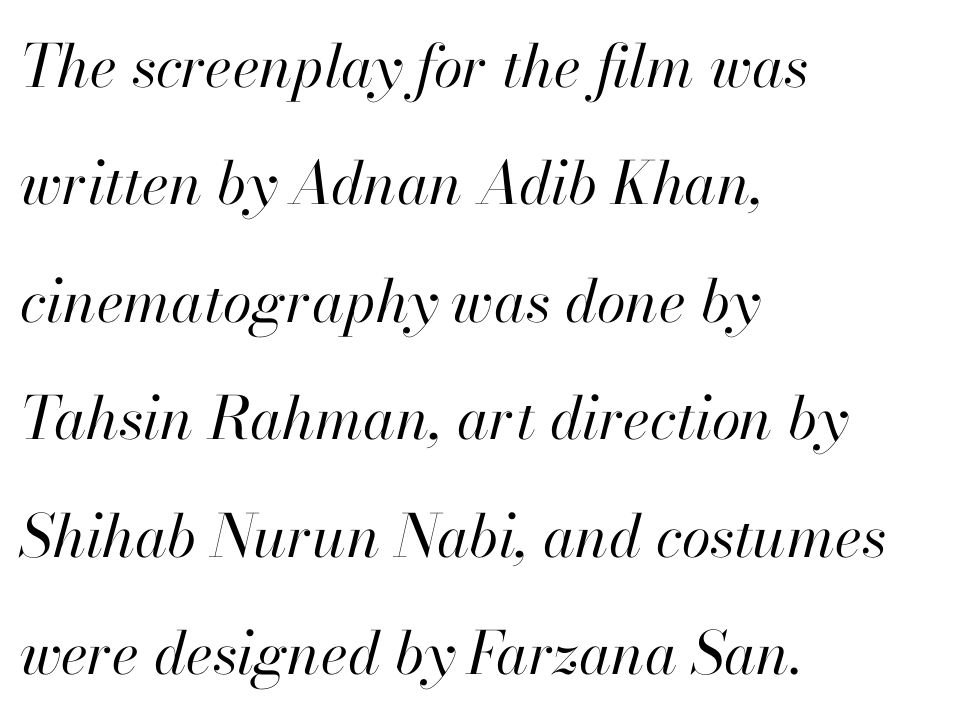
{"italic": "yes", "lean": "right", "slant_degrees": 13, "bold": "no", "weight": "regular", "width": "normal", "stroke_contrast": "high", "x_height": "small", "monospaced": "no", "underline": "no", "align": "left", "line_spacing": "loose", "line_spacing_ratio": 1.99, "letter_spacing": "normal", "letter_spacing_em": 0.0, "glyph_px": 59}
